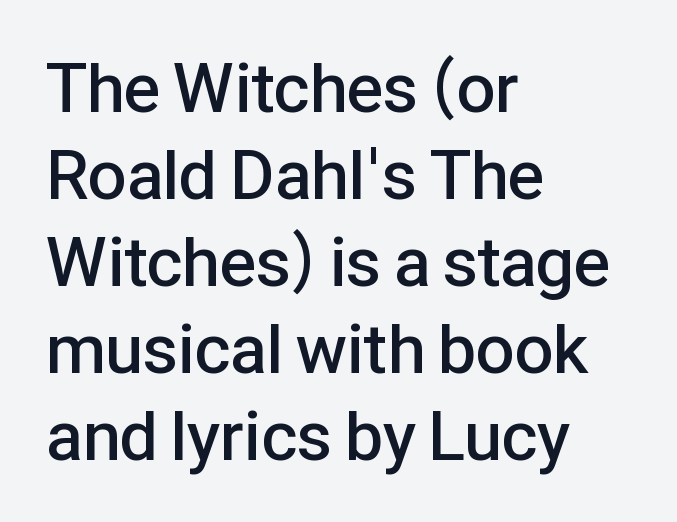
{"serif": "no", "italic": "no", "bold": "semi", "weight": "semibold", "width": "normal", "stroke_contrast": "low", "x_height": "medium", "monospaced": "no", "underline": "no", "align": "left", "line_spacing": "normal", "line_spacing_ratio": 1.26, "letter_spacing": "normal", "letter_spacing_em": 0.0, "glyph_px": 69}
